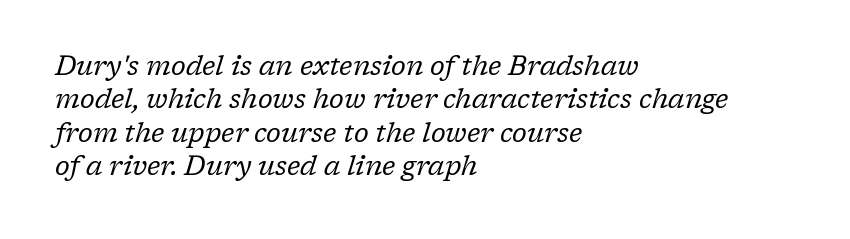
Posture: slanted. Stems and bowls with no extra thickness — not bold. Is the block centered? No — it sits flush against the left margin. A bare baseline throughout the passage.
